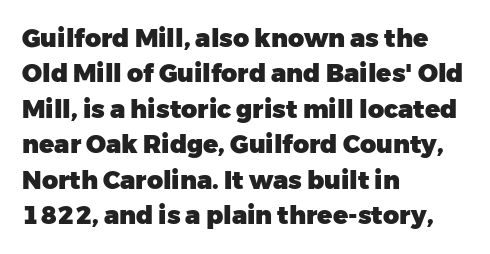
Q: Is the text bold? A: Yes.
Q: Is the text italic (slanted)? A: No, it is upright.
Q: Is the text underlined? A: No.
Q: How is the paragraph aligned? A: Left-aligned.
Q: Is the spacing between letters normal or unusually wide? A: Normal.
Q: Is the spacing between lines tight, normal or loose? A: Normal.
